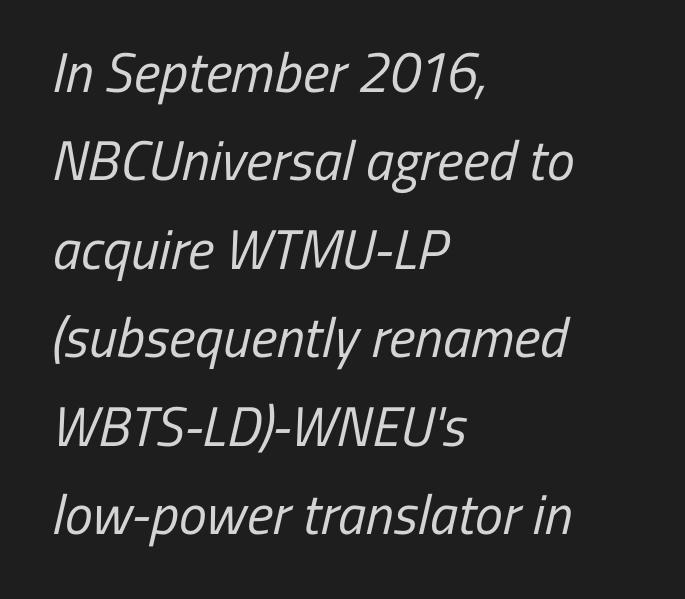
This sample is left-justified, so line endings fall wherever the words run out. Is this a fixed-width face? No — the glyphs have proportional, varying widths. Descender tails drop into unmarked territory. Summary of weight: not heavy and not bold.
